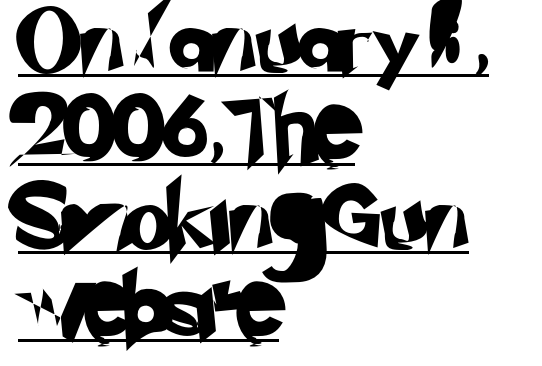
{"serif": "no", "width": "normal", "stroke_contrast": "low", "x_height": "small", "monospaced": "no", "underline": "yes", "align": "left", "line_spacing": "normal", "line_spacing_ratio": 1.38, "letter_spacing": "normal", "letter_spacing_em": 0.0, "glyph_px": 64}
